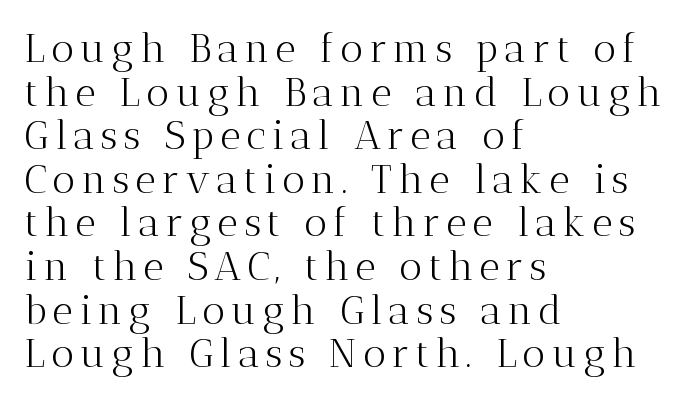
This sample is left-justified, so line endings fall wherever the words run out. Decoration check: the copy has no underline. The face used here is proportionally spaced, like ordinary book or web type. Is the type heavy? It reads as light-to-regular instead. Leading is clearly below the norm, producing a dense column. Type style note: has serifs.
